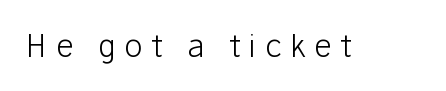
{"serif": "no", "italic": "no", "bold": "no", "weight": "light", "width": "normal", "stroke_contrast": "low", "x_height": "medium", "monospaced": "no", "underline": "no", "letter_spacing": "wide", "letter_spacing_em": 0.27, "glyph_px": 31}
